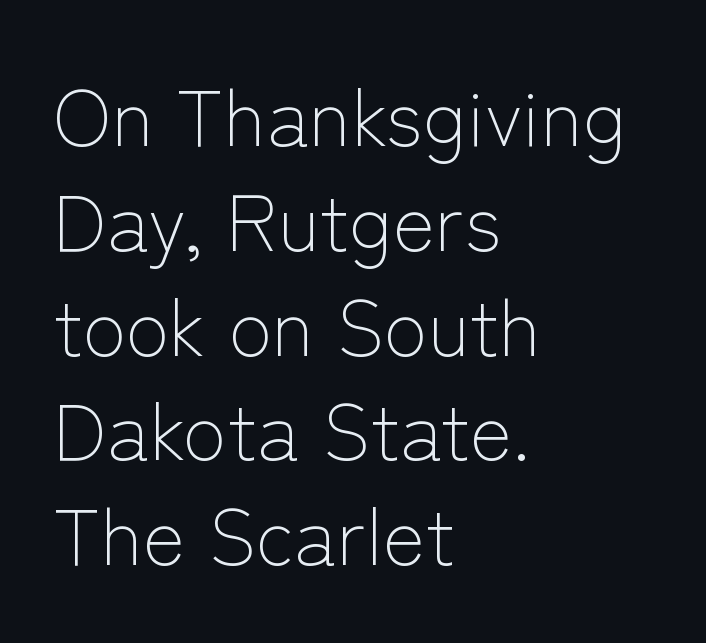
{"serif": "no", "italic": "no", "bold": "no", "weight": "light", "width": "normal", "stroke_contrast": "low", "x_height": "medium", "monospaced": "no", "underline": "no", "align": "left", "line_spacing": "normal", "line_spacing_ratio": 1.31, "letter_spacing": "normal", "letter_spacing_em": 0.0, "glyph_px": 80}
